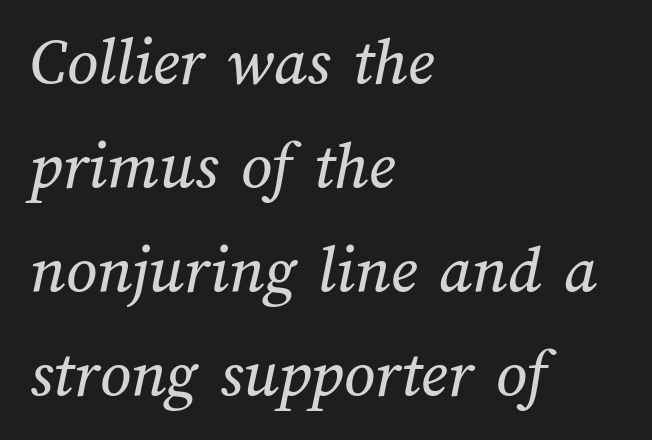
A student would call this left alignment; a typographer would say flush left, rag right. Underlining? Definitely not there. Does the leading feel generous? No, just average. The face used here is proportionally spaced, like ordinary book or web type. Does extra space separate the letters? No, they use regular spacing.
